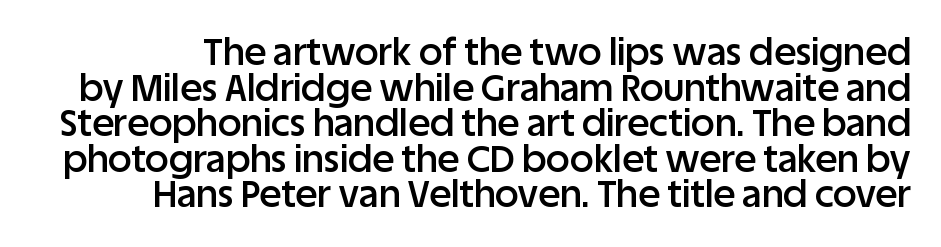
The image shows 37 px semibold sans-serif type, upright; set tight line spacing (0.96x), normal letter spacing, not underlined; low stroke contrast and a large x-height.
